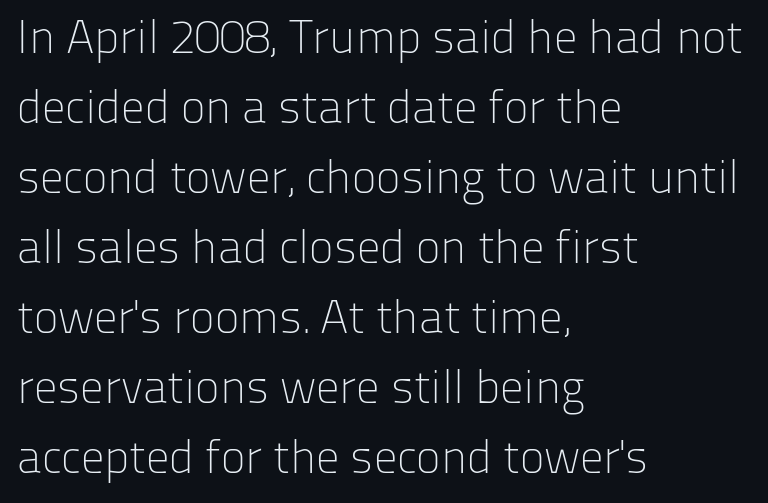
Q: Is the text bold? A: No.
Q: Is the text italic (slanted)? A: No, it is upright.
Q: Is the typeface a serif or a sans-serif typeface? A: Sans-serif.
Q: Is the text underlined? A: No.
Q: How is the paragraph aligned? A: Left-aligned.
Q: Is the spacing between letters normal or unusually wide? A: Normal.
Q: Is the spacing between lines tight, normal or loose? A: Normal.
Q: Width (condensed, normal, or wide)? A: Normal.
Q: Stroke contrast? A: Low.
Q: x-height? A: Medium.
Q: Monospaced? A: No.
